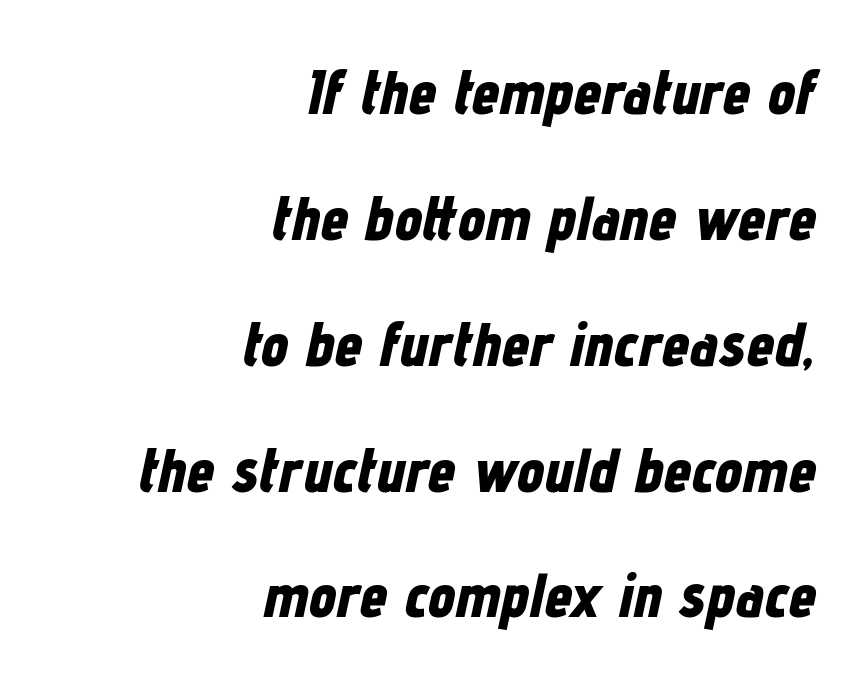
The image shows 62 px bold, condensed type, italic (leaning right); set right-aligned, loose line spacing (2.03x), normal letter spacing, not underlined; low stroke contrast and a medium x-height.
